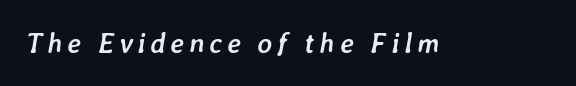
The image shows 28 px semibold type, italic (leaning right); set not underlined; low stroke contrast and a medium x-height.
